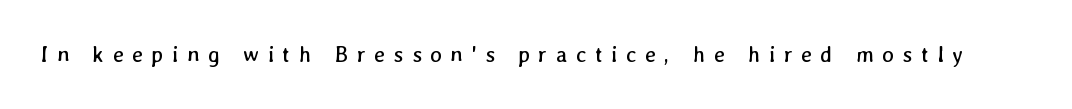
{"bold": "no", "underline": "no", "letter_spacing": "wide", "letter_spacing_em": 0.39, "glyph_px": 22}
